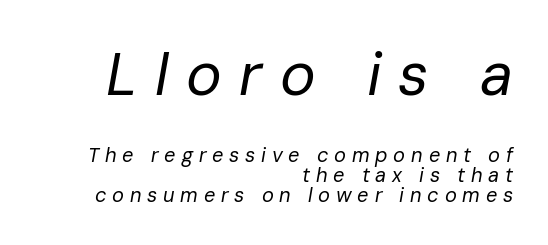
The image shows 60 px regular-weight type, italic (leaning right); set right-aligned, tight line spacing (0.99x), unusually wide letter spacing (+0.29 em), not underlined; the first (top) block is 3.0x larger; low stroke contrast and a medium x-height.
